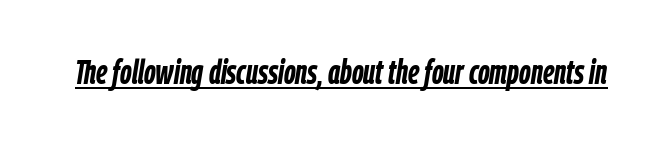
Q: Is the text bold? A: Yes.
Q: Is the text italic (slanted)? A: Yes, it leans right by about 9 degrees.
Q: Is the text underlined? A: Yes.
Q: Is the spacing between letters normal or unusually wide? A: Normal.
Q: Width (condensed, normal, or wide)? A: Condensed.
Q: Stroke contrast? A: Low.
Q: x-height? A: Medium.
Q: Monospaced? A: No.
